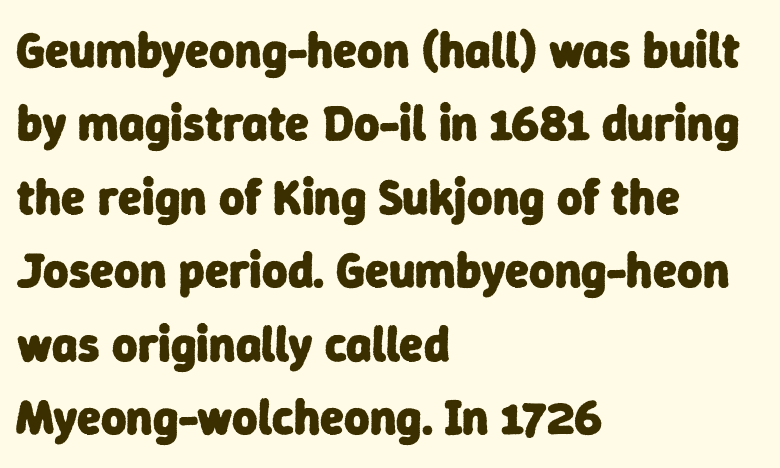
{"serif": "no", "bold": "yes", "weight": "heavy", "width": "normal", "stroke_contrast": "low", "x_height": "medium", "monospaced": "no", "underline": "no", "align": "left", "line_spacing": "normal", "line_spacing_ratio": 1.5, "letter_spacing": "normal", "letter_spacing_em": 0.0, "glyph_px": 49}
